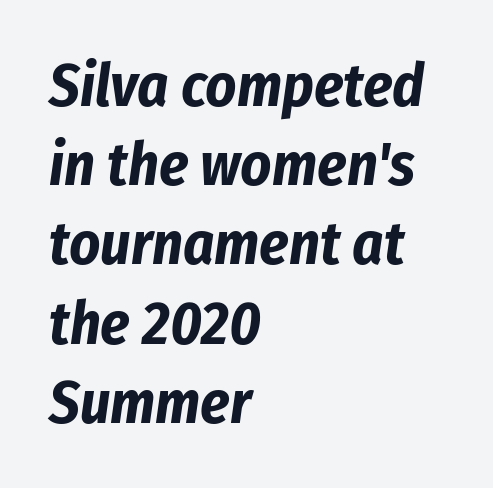
{"italic": "yes", "lean": "right", "slant_degrees": 8, "bold": "yes", "weight": "bold", "width": "condensed", "stroke_contrast": "low", "x_height": "medium", "monospaced": "no", "underline": "no", "align": "left", "line_spacing": "normal", "line_spacing_ratio": 1.32, "letter_spacing": "normal", "letter_spacing_em": 0.0, "glyph_px": 60}
